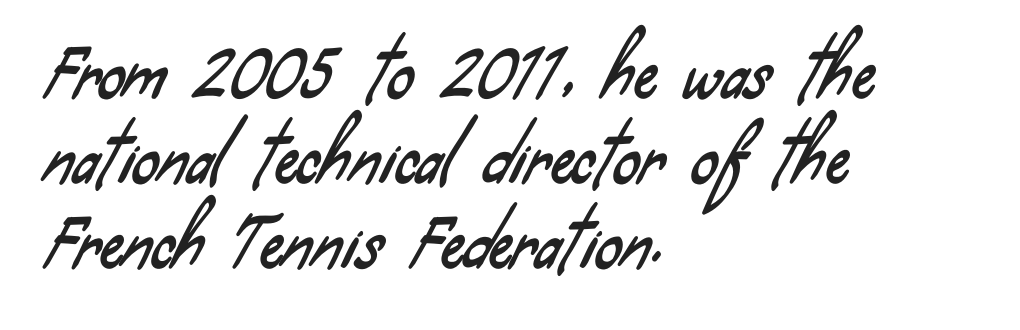
Each letter keeps its own natural width here, so spacing adapts to shape. Typographically, this falls in the sans-serif category. How are the letters spaced? Ordinarily, with no added tracking. Line beginnings align vertically; line endings do not. Any mark beneath the type? The region is blank.
